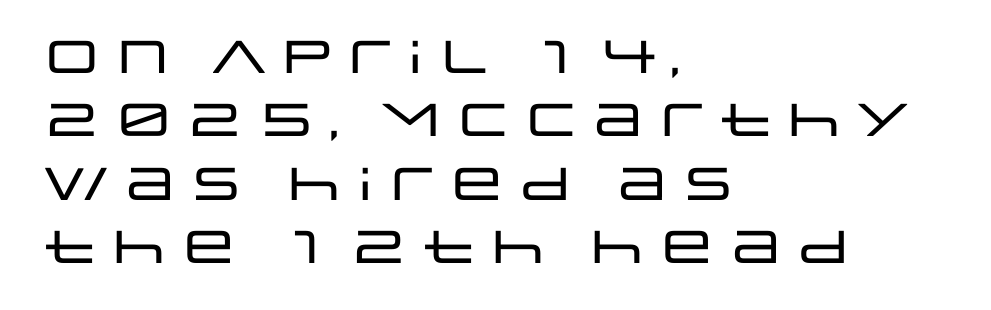
{"serif": "no", "italic": "no", "width": "wide", "stroke_contrast": "low", "x_height": "large", "monospaced": "no", "underline": "no", "align": "left", "line_spacing": "normal", "line_spacing_ratio": 1.38, "letter_spacing": "normal", "letter_spacing_em": 0.0, "glyph_px": 46}
